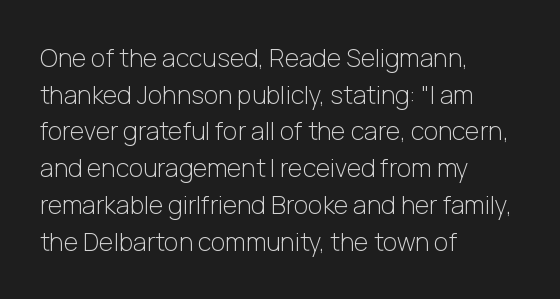
{"italic": "no", "bold": "no", "underline": "no", "align": "left", "line_spacing": "normal", "line_spacing_ratio": 1.47, "letter_spacing": "normal", "letter_spacing_em": 0.0, "glyph_px": 25}
